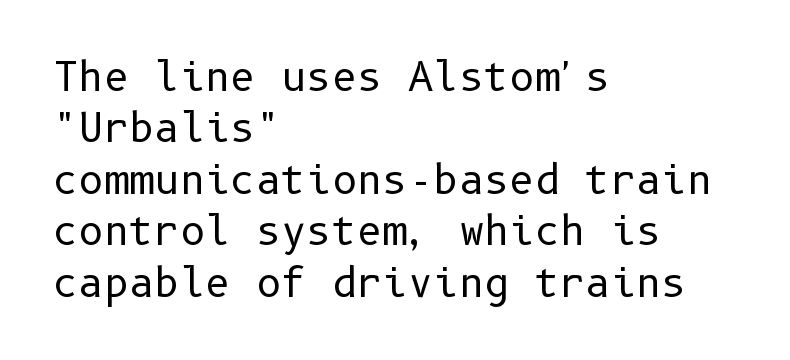
Caption: multi-line text, flush left, ragged right. Notice how descenders clear the ascenders below comfortably — that's standard leading. The space beneath each line is pristine and unruled. Heaviness? Minimal to ordinary, like unemphasized prose. Style check: upright. The passage shown is typeset with a sans-serif family.
